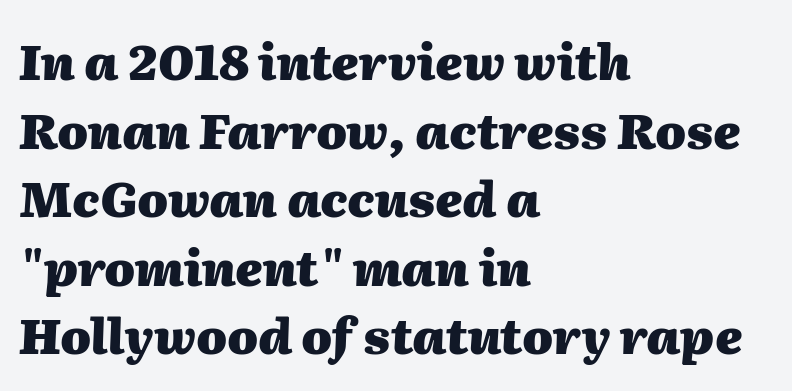
The image shows 49 px heavy type, italic (leaning right); set left-aligned, normal line spacing (1.4x), normal letter spacing, not underlined; medium stroke contrast and a medium x-height.
